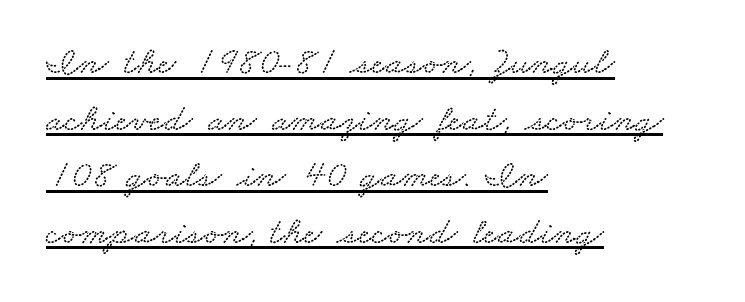
{"width": "wide", "stroke_contrast": "low", "x_height": "small", "monospaced": "no", "underline": "yes", "align": "left", "line_spacing": "normal", "line_spacing_ratio": 1.45, "letter_spacing": "normal", "letter_spacing_em": 0.0, "glyph_px": 39}
